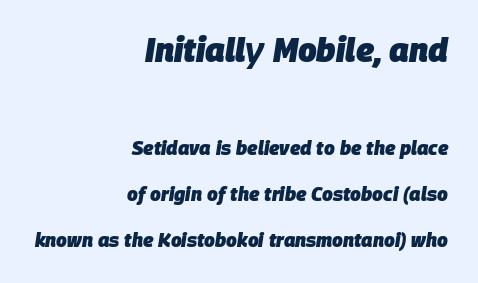
{"italic": "yes", "lean": "right", "slant_degrees": 9, "bold": "yes", "weight": "heavy", "width": "normal", "stroke_contrast": "low", "x_height": "large", "monospaced": "no", "underline": "no", "align": "right", "line_spacing": "loose", "line_spacing_ratio": 2.42, "letter_spacing": "normal", "letter_spacing_em": 0.0, "larger_block": "first", "size_ratio": 1.74, "glyph_px": 33}
